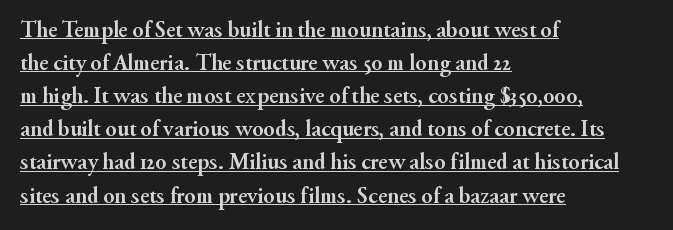
The image shows 23 px bold type, upright; set left-aligned, normal line spacing (1.44x), normal letter spacing, underlined.
